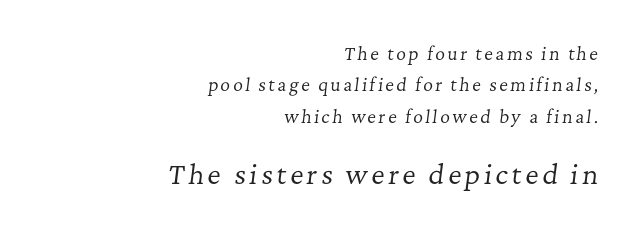
{"italic": "yes", "lean": "right", "slant_degrees": 7, "bold": "no", "underline": "no", "align": "right", "line_spacing_ratio": 1.85, "larger_block": "second", "size_ratio": 1.53, "glyph_px": 26}
